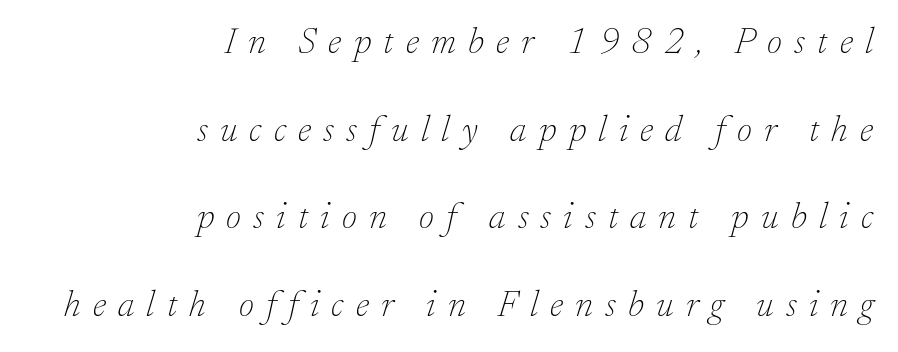
{"serif": "yes", "italic": "yes", "lean": "right", "slant_degrees": 17, "bold": "no", "weight": "thin", "width": "normal", "stroke_contrast": "low", "x_height": "small", "monospaced": "no", "underline": "no", "align": "right", "line_spacing": "loose", "line_spacing_ratio": 2.37, "letter_spacing": "wide", "letter_spacing_em": 0.33, "glyph_px": 37}
